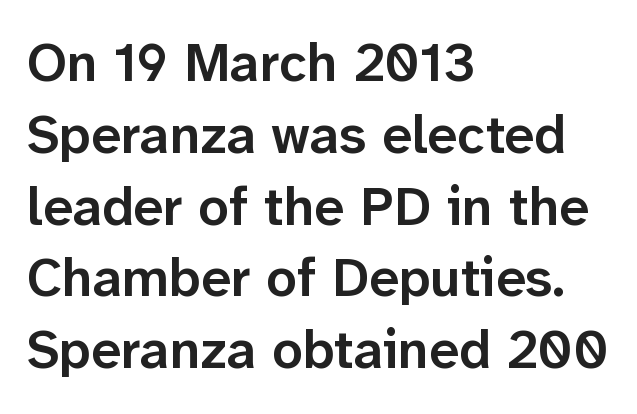
The rendering shows plain stroke endings on the letterforms — a sans-serif design. Normally led — the rows are evenly, conventionally spaced. The typography opts for an upright posture over an oblique one. Tracking value appears to be zero — textbook default spacing. As a designer I'd log this as weight 600, semibold.
